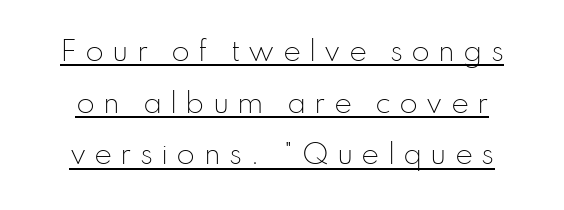
Q: Is the text bold? A: No.
Q: Is the text italic (slanted)? A: No, it is upright.
Q: Is the text underlined? A: Yes.
Q: Is the spacing between letters normal or unusually wide? A: Unusually wide.
Q: Is the spacing between lines tight, normal or loose? A: Loose.
